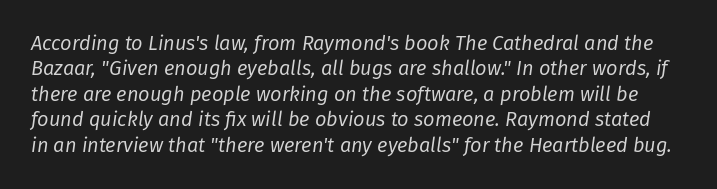
{"italic": "yes", "lean": "right", "slant_degrees": 8, "bold": "no", "underline": "no", "line_spacing": "normal", "line_spacing_ratio": 1.27, "letter_spacing": "normal", "letter_spacing_em": 0.0, "glyph_px": 20}
